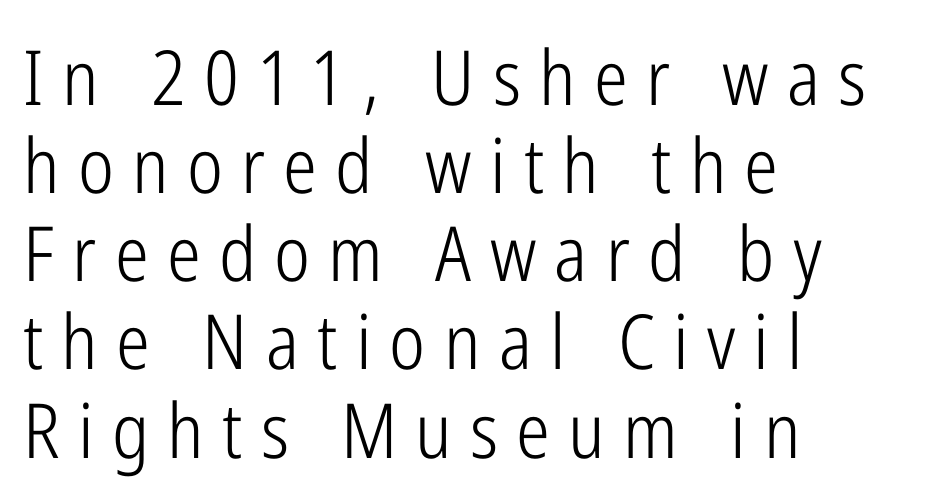
{"serif": "no", "italic": "no", "bold": "no", "weight": "light", "width": "condensed", "stroke_contrast": "low", "x_height": "medium", "monospaced": "no", "underline": "no", "align": "left", "line_spacing_ratio": 1.16, "letter_spacing": "wide", "letter_spacing_em": 0.24, "glyph_px": 76}
